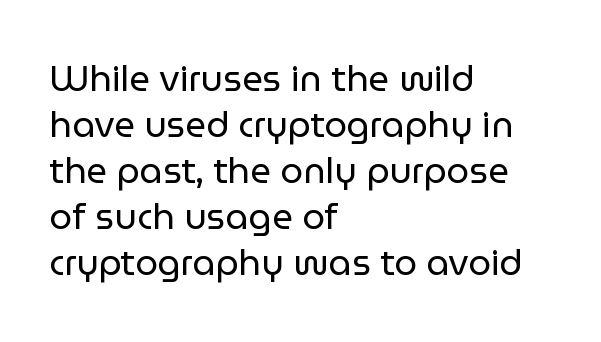
The image shows 36 px regular-weight sans-serif type, upright; set left-aligned, normal line spacing (1.28x), normal letter spacing, not underlined; low stroke contrast and a medium x-height.
